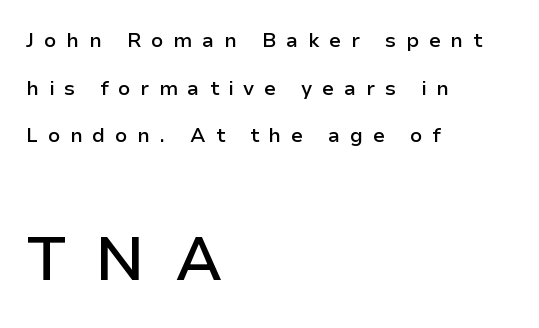
These two chunks differ in scale, with the bottom chunk taking the larger measure. What weight is shown? A semibold, between regular and bold. Each letter keeps its own natural width here, so spacing adapts to shape. Nope, not italic — everything's standing straight.
